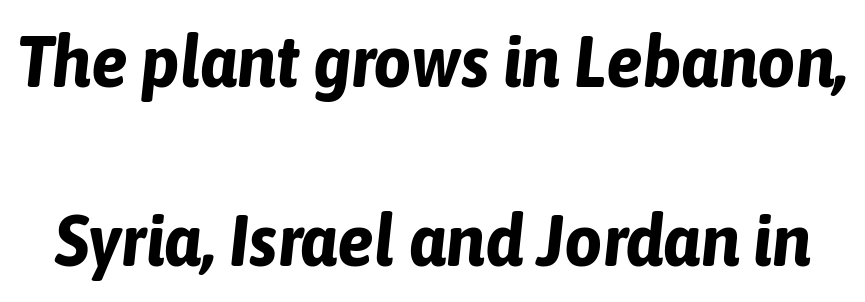
{"italic": "yes", "lean": "right", "slant_degrees": 6, "bold": "yes", "weight": "bold", "width": "condensed", "stroke_contrast": "low", "x_height": "medium", "monospaced": "no", "underline": "no", "line_spacing": "loose", "line_spacing_ratio": 2.42, "letter_spacing": "normal", "letter_spacing_em": 0.0, "glyph_px": 74}
